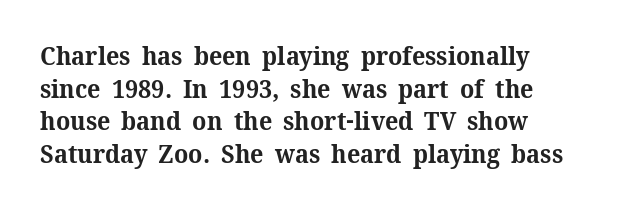
You could call the tracking neutral — neither tight nor loose. Ordinary non-slanted type is in use. Heavy, bold letterforms. Does the copy run flush right? No — it runs flush left. Regular leading.
